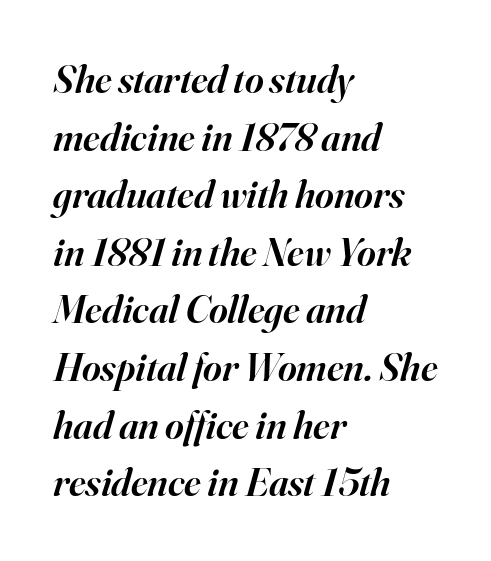
{"serif": "yes", "italic": "yes", "lean": "right", "slant_degrees": 16, "bold": "semi", "weight": "semibold", "width": "normal", "stroke_contrast": "high", "x_height": "small", "monospaced": "no", "underline": "no", "align": "left", "line_spacing": "normal", "line_spacing_ratio": 1.44, "letter_spacing": "normal", "letter_spacing_em": 0.0, "glyph_px": 40}
